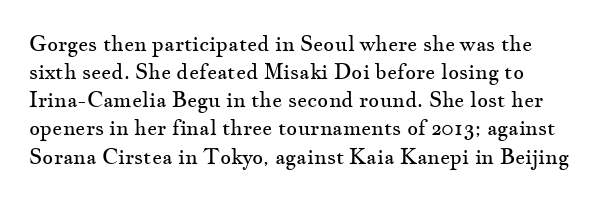
{"italic": "no", "bold": "no", "underline": "no", "align": "left", "line_spacing": "normal", "line_spacing_ratio": 1.34, "letter_spacing": "normal", "letter_spacing_em": 0.0, "glyph_px": 21}
